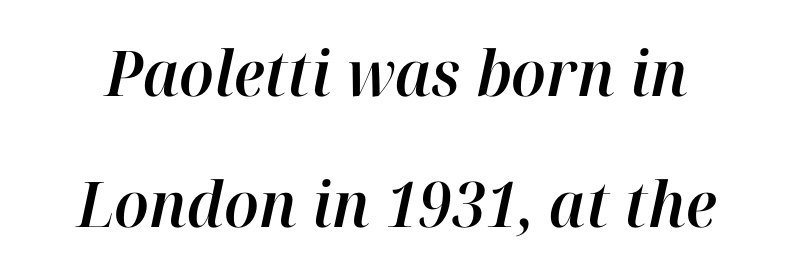
Underline: absent. The letterforms sit shoulder to shoulder at normal distance. Rendered with sloped, italic letterforms. Character widths vary here, with narrow letters taking less room than wide ones.
